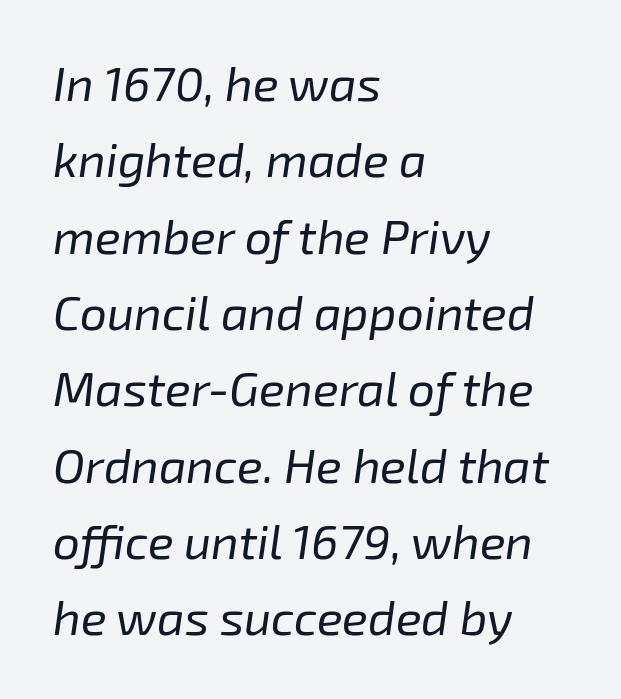
The text block is weighted toward the left margin, trailing off unevenly rightward. Tall strokes in this sample are angled rather than plumb. No extra ink here — the face is not bold. The string is rendered with underlining switched off. In terms of letterspacing, this is plain default setting. Character widths vary here, with narrow letters taking less room than wide ones.
